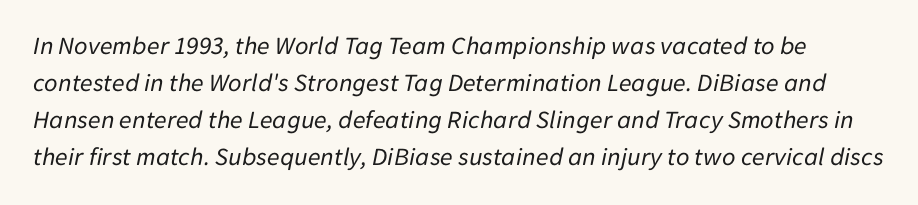
{"italic": "yes", "lean": "right", "slant_degrees": 11, "bold": "no", "underline": "no", "line_spacing": "normal", "line_spacing_ratio": 1.42, "letter_spacing": "normal", "letter_spacing_em": 0.0, "glyph_px": 26}
